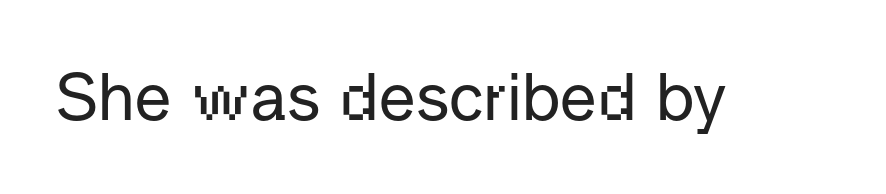
The image shows 67 px sans-serif type, upright; set normal letter spacing, not underlined; low stroke contrast and a medium x-height.
